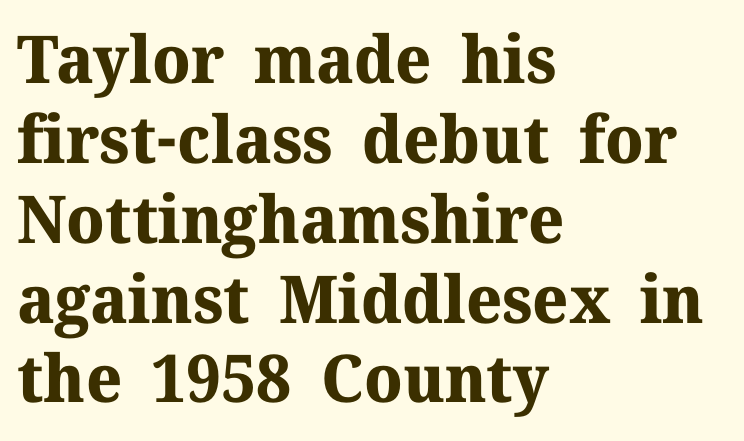
{"serif": "yes", "italic": "no", "bold": "yes", "weight": "bold", "width": "normal", "stroke_contrast": "medium", "x_height": "medium", "monospaced": "no", "underline": "no", "align": "left", "line_spacing_ratio": 1.21, "letter_spacing": "normal", "letter_spacing_em": 0.0, "glyph_px": 66}
